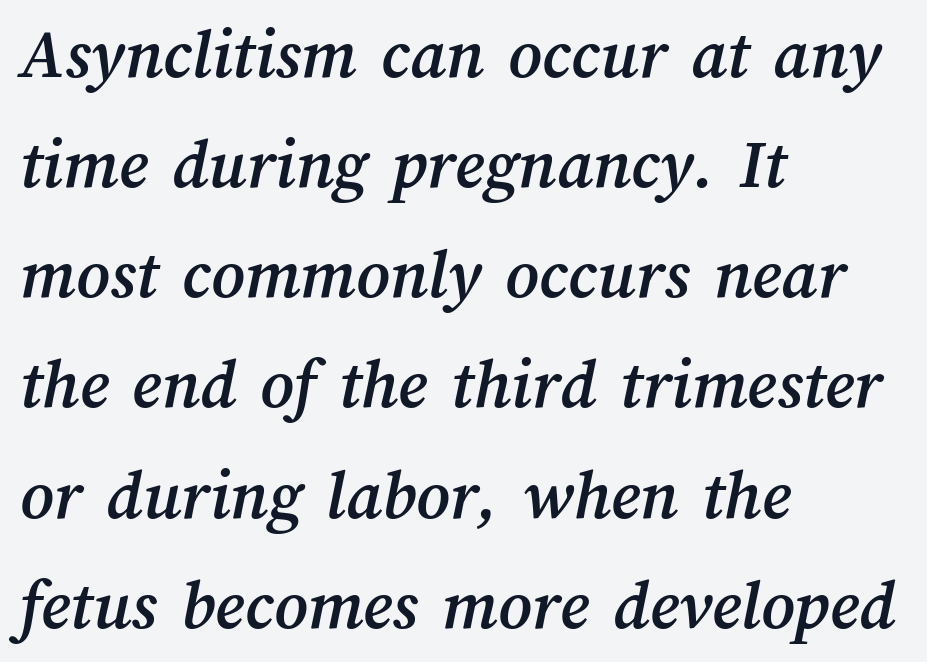
Here the glyphs are tracked normally, forming tight word shapes. Plain, unruled lines of type. A classic flush-left, rag-right setting is used for this passage. If you measured baseline to baseline, you'd find a middling distance.
